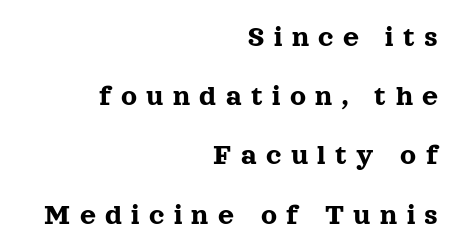
Q: Is the text italic (slanted)? A: No, it is upright.
Q: Is the typeface a serif or a sans-serif typeface? A: Serif.
Q: Is the text underlined? A: No.
Q: How is the paragraph aligned? A: Right-aligned.
Q: Is the spacing between letters normal or unusually wide? A: Unusually wide.
Q: Is the spacing between lines tight, normal or loose? A: Loose.
Q: Width (condensed, normal, or wide)? A: Normal.
Q: x-height? A: Medium.
Q: Monospaced? A: No.
